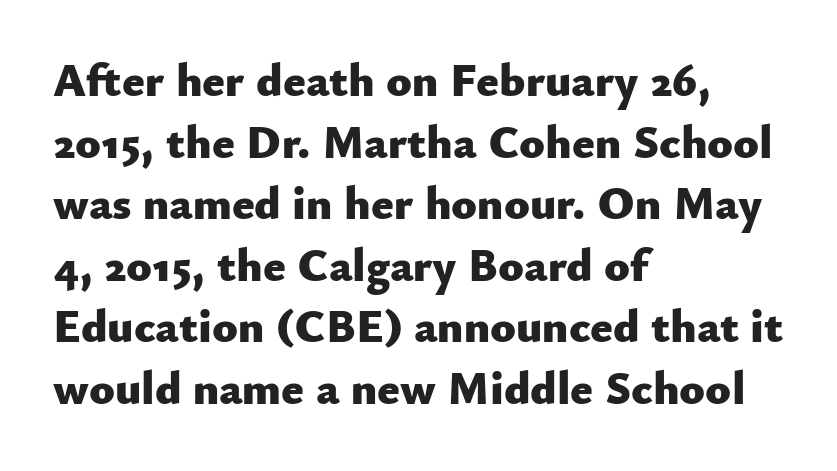
The image shows 47 px heavy sans-serif type, upright; set left-aligned, normal line spacing (1.31x), normal letter spacing, not underlined; low stroke contrast and a small x-height.
